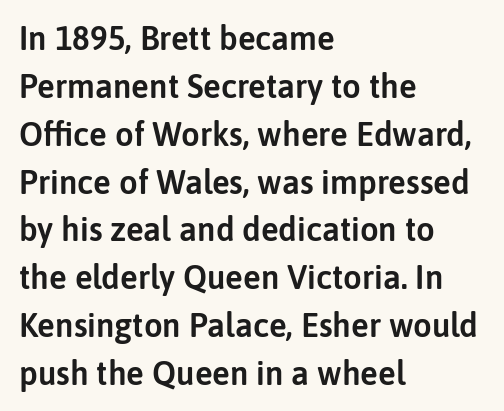
Q: Is the text italic (slanted)? A: No, it is upright.
Q: Is the typeface a serif or a sans-serif typeface? A: Sans-serif.
Q: Is the text underlined? A: No.
Q: How is the paragraph aligned? A: Left-aligned.
Q: Is the spacing between letters normal or unusually wide? A: Normal.
Q: Is the spacing between lines tight, normal or loose? A: Normal.
Q: Width (condensed, normal, or wide)? A: Normal.
Q: Stroke contrast? A: Low.
Q: x-height? A: Medium.
Q: Monospaced? A: No.
